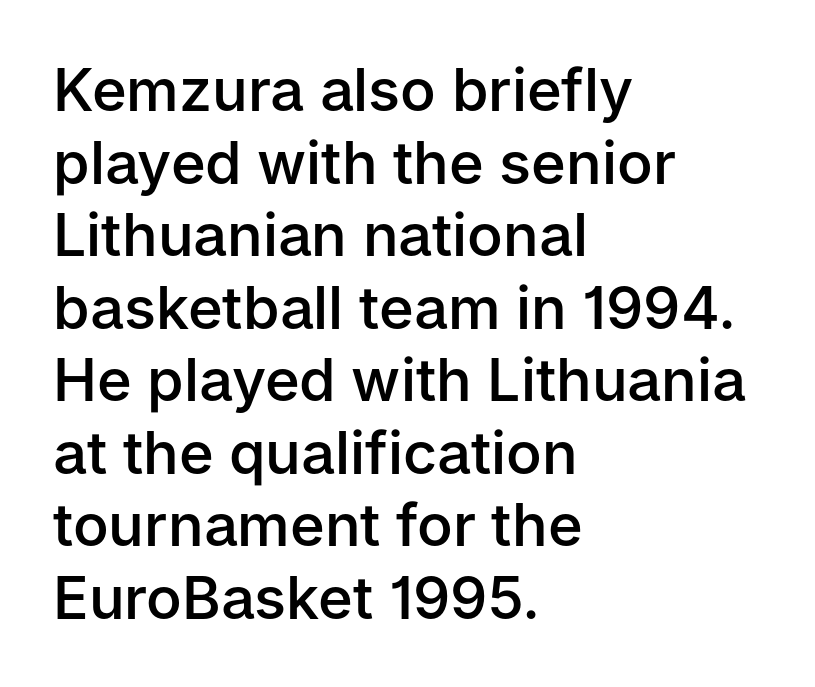
Q: Is the text bold? A: Semi-bold.
Q: Is the text italic (slanted)? A: No, it is upright.
Q: Is the typeface a serif or a sans-serif typeface? A: Sans-serif.
Q: Is the text underlined? A: No.
Q: How is the paragraph aligned? A: Left-aligned.
Q: Is the spacing between letters normal or unusually wide? A: Normal.
Q: Width (condensed, normal, or wide)? A: Normal.
Q: Stroke contrast? A: Low.
Q: x-height? A: Medium.
Q: Monospaced? A: No.
